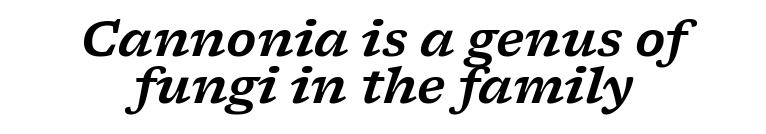
Q: Is the text italic (slanted)? A: Yes, it leans right by about 17 degrees.
Q: Is the typeface a serif or a sans-serif typeface? A: Serif.
Q: Is the text underlined? A: No.
Q: How is the paragraph aligned? A: Centered.
Q: Is the spacing between letters normal or unusually wide? A: Normal.
Q: Is the spacing between lines tight, normal or loose? A: Tight.
Q: Width (condensed, normal, or wide)? A: Wide.
Q: Stroke contrast? A: Low.
Q: x-height? A: Medium.
Q: Monospaced? A: No.
